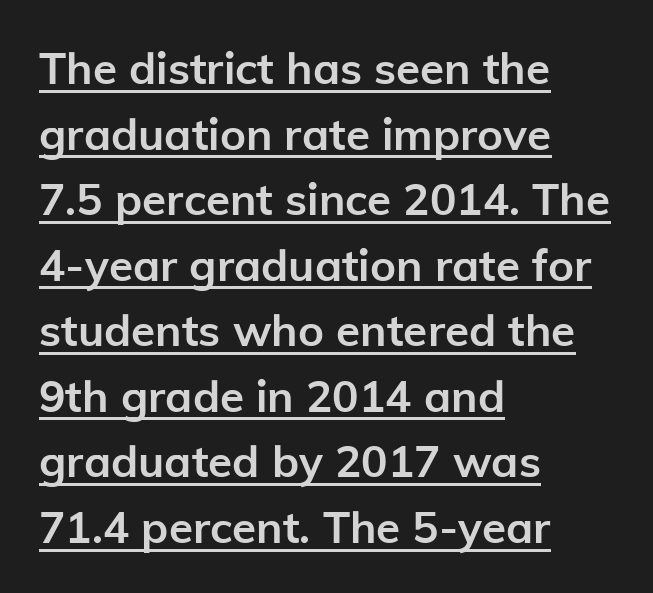
{"serif": "no", "italic": "no", "bold": "yes", "weight": "semibold", "width": "normal", "stroke_contrast": "low", "x_height": "medium", "monospaced": "no", "underline": "yes", "align": "left", "line_spacing": "normal", "line_spacing_ratio": 1.49, "letter_spacing": "normal", "letter_spacing_em": 0.0, "glyph_px": 44}
